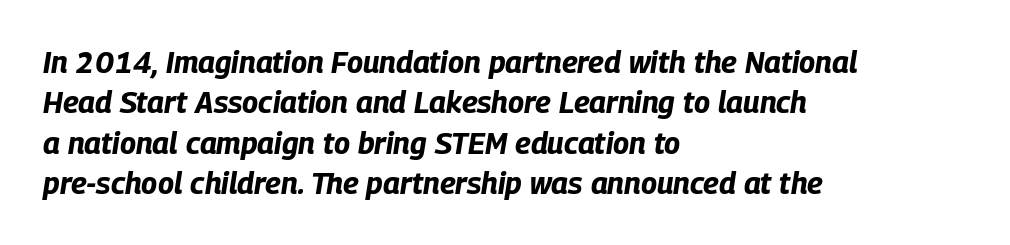
Q: Is the text bold? A: Yes.
Q: Is the text italic (slanted)? A: Yes, it leans right by about 9 degrees.
Q: Is the text underlined? A: No.
Q: How is the paragraph aligned? A: Left-aligned.
Q: Is the spacing between letters normal or unusually wide? A: Normal.
Q: Is the spacing between lines tight, normal or loose? A: Normal.
Q: Width (condensed, normal, or wide)? A: Condensed.
Q: Stroke contrast? A: Low.
Q: x-height? A: Large.
Q: Monospaced? A: No.
